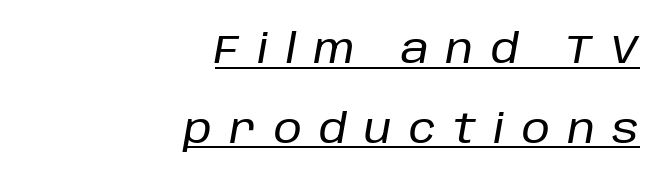
{"italic": "yes", "lean": "right", "slant_degrees": 10, "width": "normal", "stroke_contrast": "low", "x_height": "large", "monospaced": "no", "underline": "yes", "align": "right", "line_spacing": "loose", "line_spacing_ratio": 1.99, "letter_spacing": "wide", "letter_spacing_em": 0.44, "glyph_px": 40}
